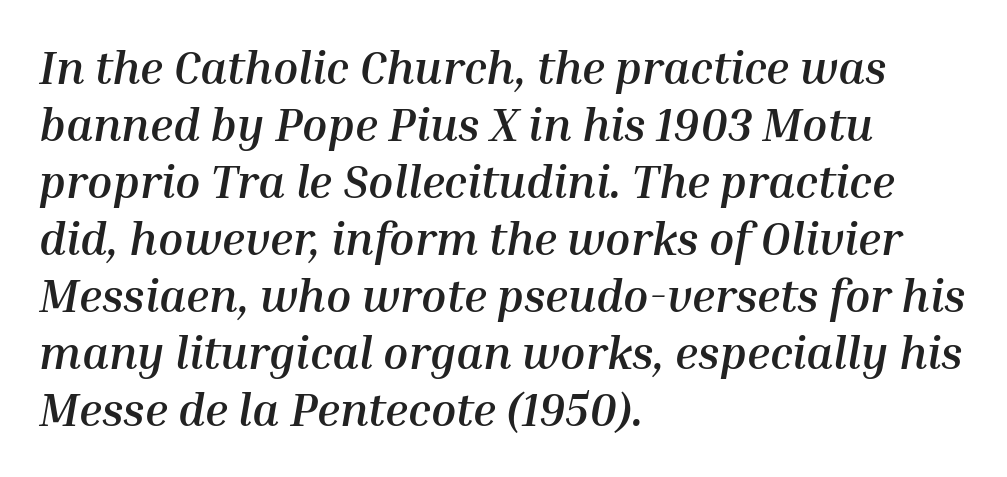
The image shows 46 px semibold type, italic (leaning right); set left-aligned, line spacing 1.24x, normal letter spacing, not underlined; medium stroke contrast and a medium x-height.
